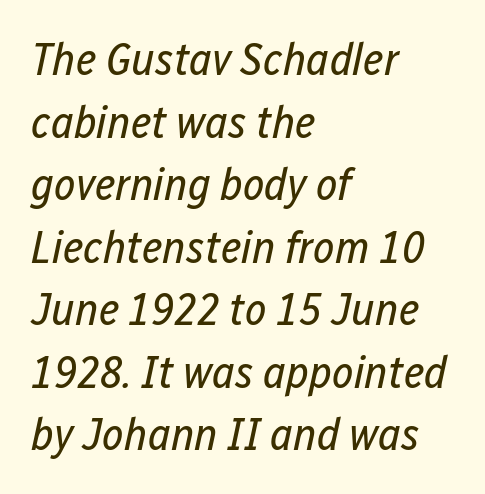
Letter spacing: default. The zone under the glyphs is completely vacant. Style check: oblique. This sample keeps an unexceptional amount of space between lines. Leftover space on each line is placed entirely after the last word. Nothing heavy about these letters — not bold at all.
